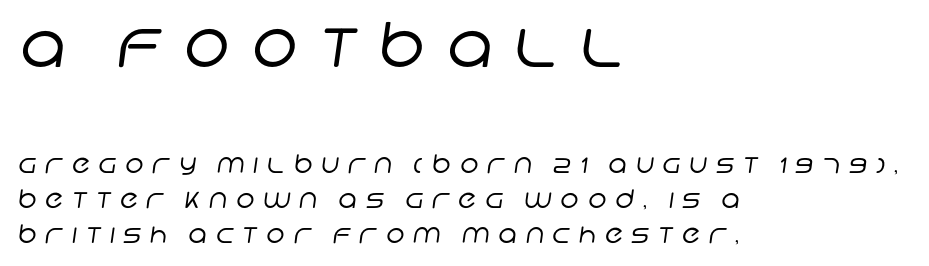
Q: Is the text bold? A: No.
Q: Is the typeface a serif or a sans-serif typeface? A: Sans-serif.
Q: Is the text underlined? A: No.
Q: How is the paragraph aligned? A: Left-aligned.
Q: Is the spacing between letters normal or unusually wide? A: Unusually wide.
Q: Is the spacing between lines tight, normal or loose? A: Normal.
Q: Which block of text is set in a larger size, the first (top) or the second (bottom)? A: The first (top) one.
Q: Width (condensed, normal, or wide)? A: Normal.
Q: Stroke contrast? A: Low.
Q: x-height? A: Large.
Q: Monospaced? A: No.
